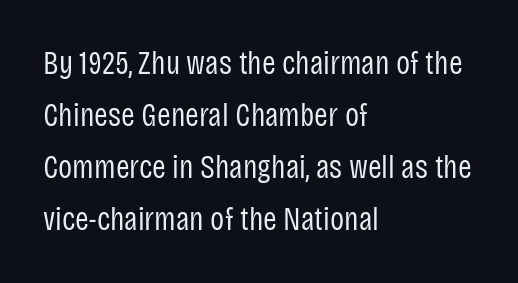
{"serif": "no", "italic": "no", "bold": "no", "weight": "regular", "width": "condensed", "stroke_contrast": "low", "x_height": "large", "monospaced": "no", "underline": "no", "align": "left", "line_spacing": "normal", "line_spacing_ratio": 1.58, "letter_spacing": "normal", "letter_spacing_em": 0.0, "glyph_px": 33}
